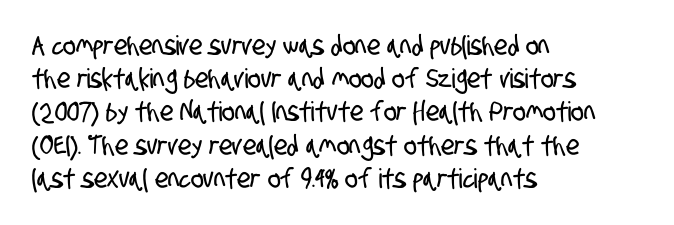
Q: Is the text underlined? A: No.
Q: How is the paragraph aligned? A: Left-aligned.
Q: Is the spacing between letters normal or unusually wide? A: Normal.
